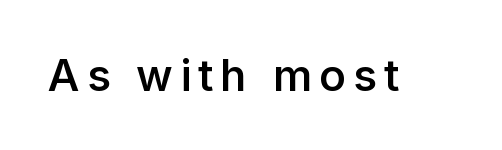
{"serif": "no", "italic": "no", "bold": "semi", "weight": "semibold", "width": "normal", "stroke_contrast": "low", "x_height": "medium", "monospaced": "no", "underline": "no", "glyph_px": 44}
